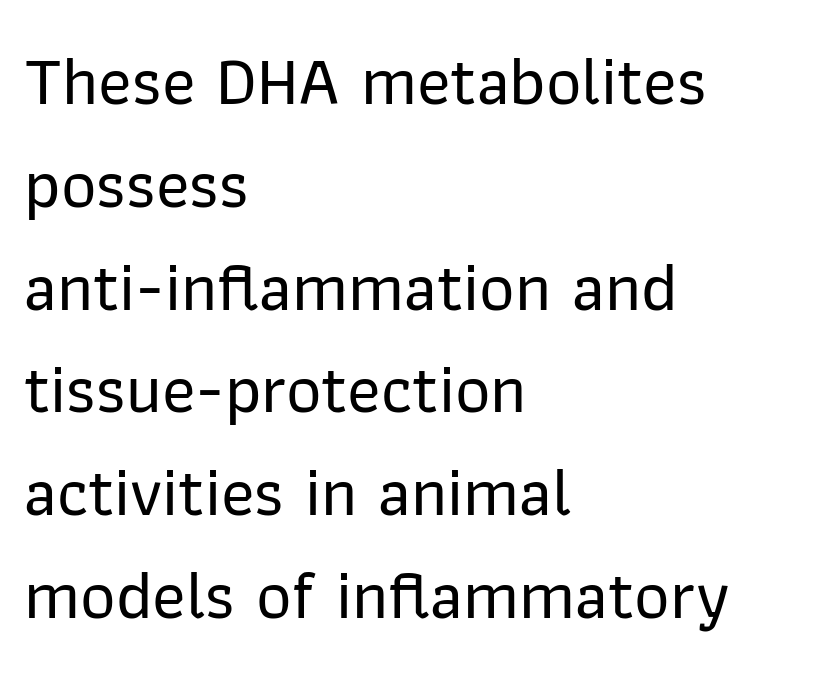
The image shows 69 px sans-serif type, upright; set left-aligned, normal line spacing (1.49x), normal letter spacing, not underlined; low stroke contrast and a medium x-height.
